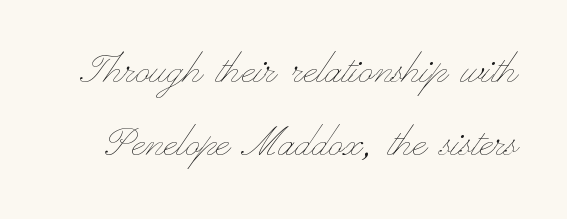
Q: Is the text bold? A: No.
Q: Is the text italic (slanted)? A: Yes.
Q: Is the text underlined? A: No.
Q: Is the spacing between letters normal or unusually wide? A: Normal.
Q: Is the spacing between lines tight, normal or loose? A: Normal.
Q: Width (condensed, normal, or wide)? A: Wide.
Q: Stroke contrast? A: Low.
Q: x-height? A: Small.
Q: Monospaced? A: No.
